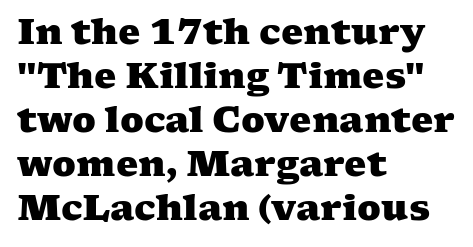
Q: Is the text bold? A: Yes.
Q: Is the typeface a serif or a sans-serif typeface? A: Serif.
Q: Is the text underlined? A: No.
Q: How is the paragraph aligned? A: Left-aligned.
Q: Is the spacing between letters normal or unusually wide? A: Normal.
Q: Is the spacing between lines tight, normal or loose? A: Normal.
Q: Width (condensed, normal, or wide)? A: Wide.
Q: Stroke contrast? A: Medium.
Q: x-height? A: Medium.
Q: Monospaced? A: No.
